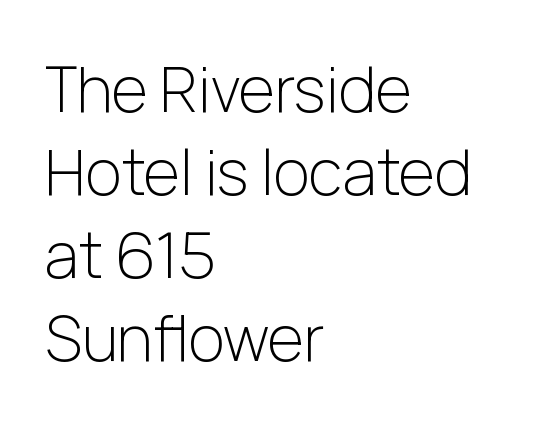
Q: Is the text bold? A: No.
Q: Is the text italic (slanted)? A: No, it is upright.
Q: Is the typeface a serif or a sans-serif typeface? A: Sans-serif.
Q: Is the text underlined? A: No.
Q: How is the paragraph aligned? A: Left-aligned.
Q: Is the spacing between letters normal or unusually wide? A: Normal.
Q: Is the spacing between lines tight, normal or loose? A: Normal.
Q: Width (condensed, normal, or wide)? A: Normal.
Q: Stroke contrast? A: Low.
Q: x-height? A: Medium.
Q: Monospaced? A: No.
